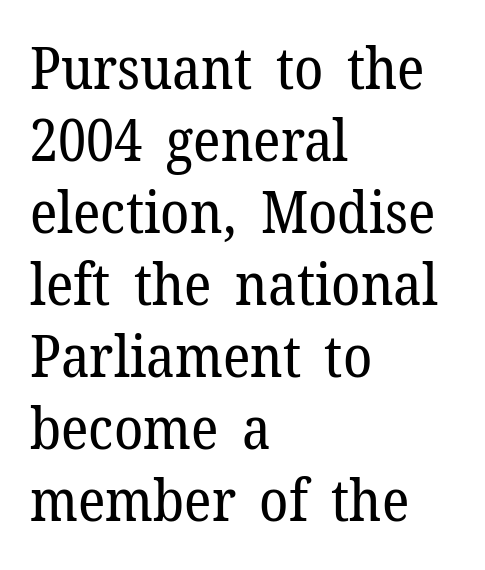
The lines are quadded left. You can tell it's not italic because the verticals are truly vertical. Glyph-to-glyph distance matches everyday printed text. The strokes are not fattened; the text isn't bold. Regarding serifs, this sample has them. The area under the type is left untouched.
